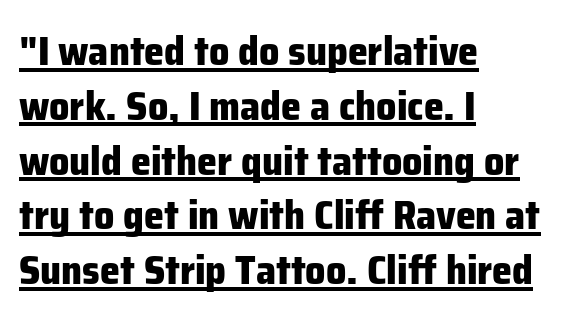
In terms of letterform style, serifs are entirely absent. Horizontally, the lines are justified to the leading edge only. The tracking reads as untouched default to a designer's eye. Beneath each row of characters lies a ruled line.
